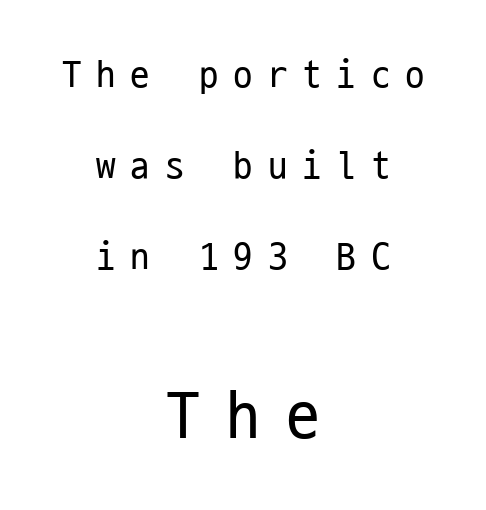
{"serif": "no", "italic": "no", "bold": "no", "weight": "regular", "width": "condensed", "stroke_contrast": "low", "x_height": "medium", "monospaced": "yes", "underline": "no", "align": "center", "line_spacing": "loose", "line_spacing_ratio": 2.33, "letter_spacing": "wide", "letter_spacing_em": 0.38, "larger_block": "second", "size_ratio": 1.74, "glyph_px": 68}
